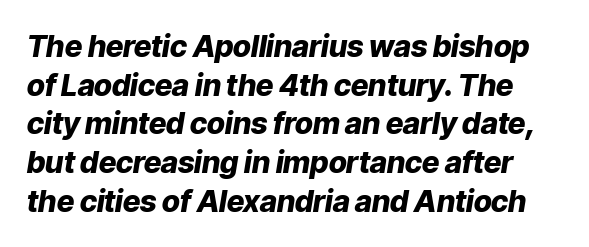
The line-height multiplier appears to be the usual default. Yep, that's italic — everything's leaning. The rendering keeps characters at their native spacing. Rule under the text: the space is simply empty.
